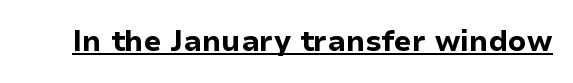
A roman cut, with each character standing at attention. Look at the tracking — it's just the regular setting, nothing added. Note the varied advance widths — an 'i' is clearly narrower than an 'm'. The characters look thick and weighty, a clear bold.
